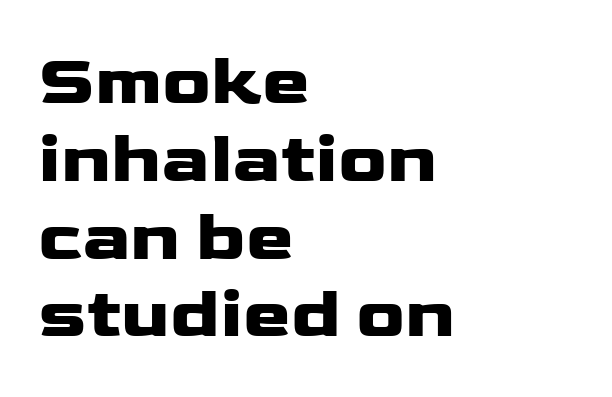
{"serif": "no", "italic": "no", "bold": "yes", "weight": "heavy", "width": "wide", "stroke_contrast": "low", "x_height": "medium", "monospaced": "no", "underline": "no", "align": "left", "line_spacing": "tight", "line_spacing_ratio": 1.08, "letter_spacing": "normal", "letter_spacing_em": 0.0, "glyph_px": 72}
